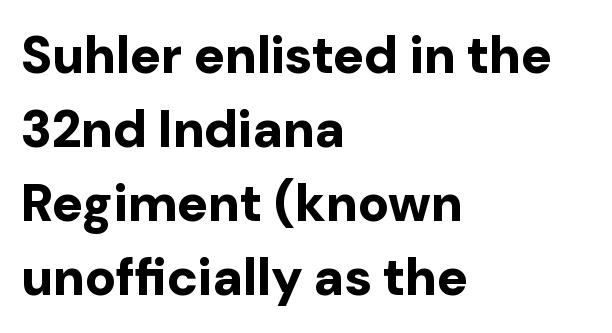
Is this a fixed-width face? No — the glyphs have proportional, varying widths. A typesetter would call this leading conventional body-copy spacing. What kind of face is this? One without serifs — a sans. Tracking here is standard; glyphs follow each other at the usual distance.
